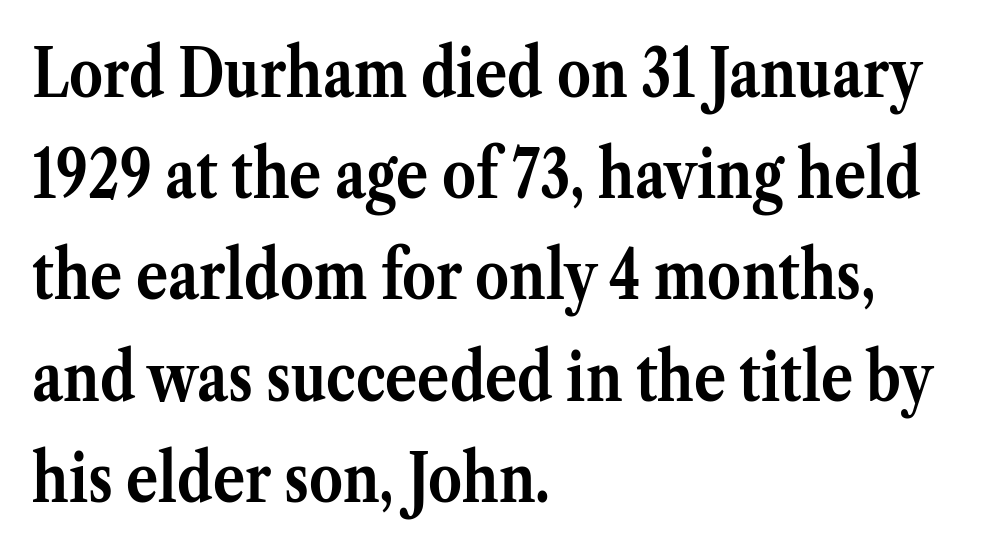
Regular leading. Characters follow at the spacing the type designer built in. The letters carry serifs — small finishing strokes at the ends of their stems. The lines in this sample share a left origin and differ only in where they stop. The words here are not underlined. Think of a printed novel: that variable character pitch is what you see here.
